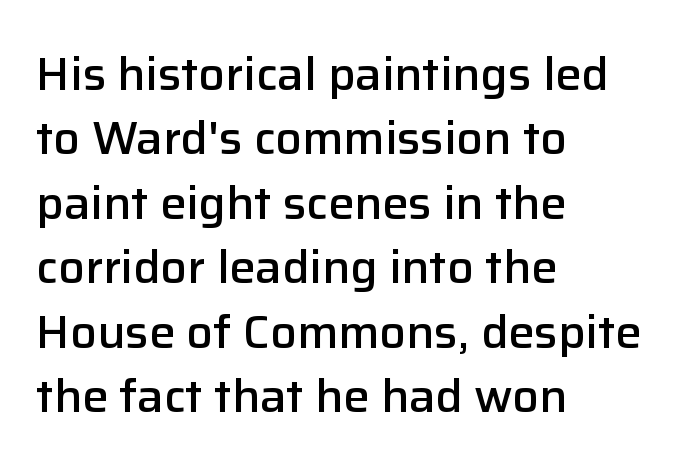
{"serif": "no", "italic": "no", "bold": "semi", "weight": "semibold", "width": "normal", "stroke_contrast": "low", "x_height": "medium", "monospaced": "no", "underline": "no", "align": "left", "line_spacing": "normal", "line_spacing_ratio": 1.37, "letter_spacing": "normal", "letter_spacing_em": 0.0, "glyph_px": 47}
